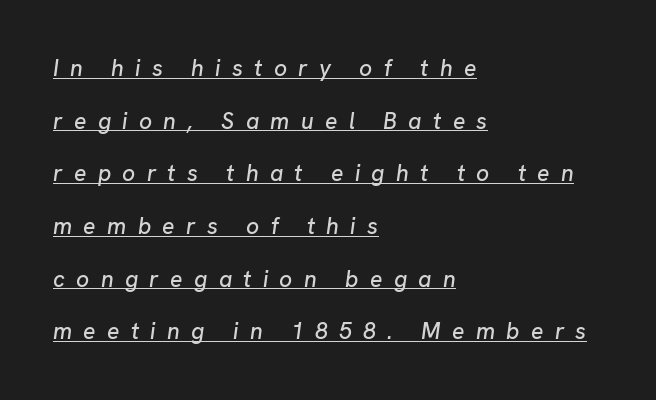
Q: Is the text italic (slanted)? A: Yes, it leans right by about 8 degrees.
Q: Is the text underlined? A: Yes.
Q: How is the paragraph aligned? A: Left-aligned.
Q: Is the spacing between letters normal or unusually wide? A: Unusually wide.
Q: Is the spacing between lines tight, normal or loose? A: Loose.
